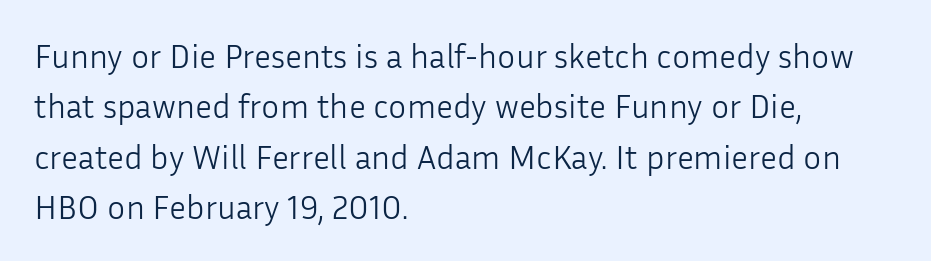
The area under the type is left untouched. Are there feet on the stems? There aren't — it's a sans. The lines in this sample share a left origin and differ only in where they stop. Vertically, the passage feels balanced, rows spaced as you'd expect.
